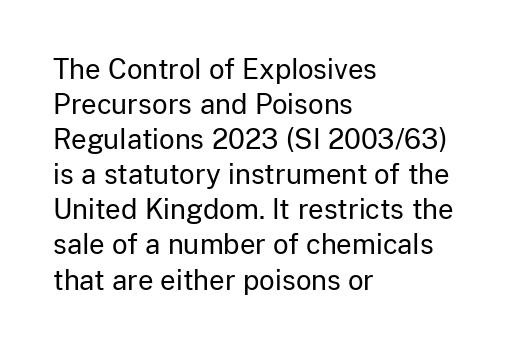
{"italic": "no", "bold": "no", "underline": "no", "align": "left", "line_spacing": "normal", "line_spacing_ratio": 1.3, "letter_spacing": "normal", "letter_spacing_em": 0.0, "glyph_px": 27}
